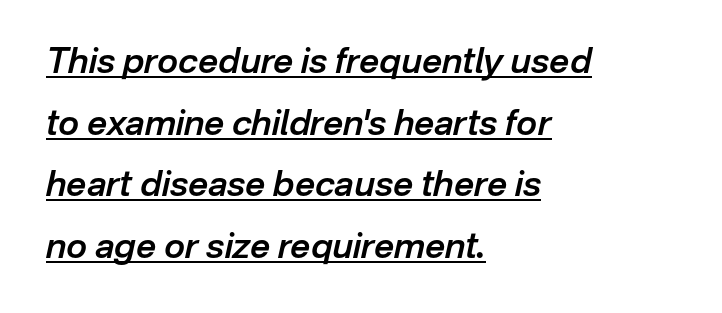
{"italic": "yes", "lean": "right", "slant_degrees": 12, "bold": "semi", "weight": "semibold", "width": "normal", "stroke_contrast": "low", "x_height": "medium", "monospaced": "no", "underline": "yes", "align": "left", "line_spacing_ratio": 1.76, "letter_spacing": "normal", "letter_spacing_em": 0.0, "glyph_px": 35}
